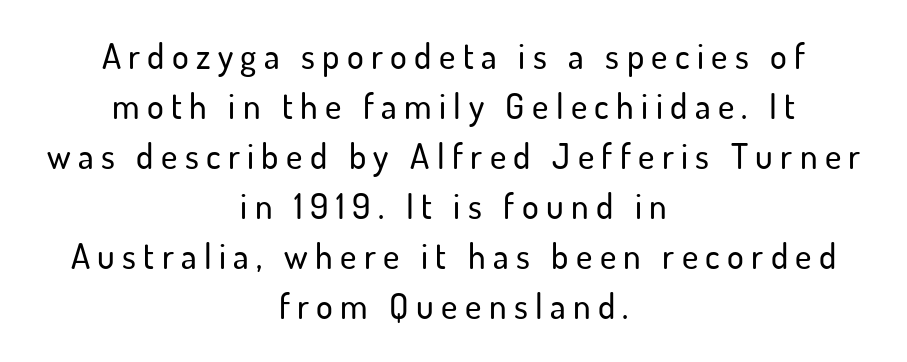
{"serif": "no", "italic": "no", "width": "normal", "stroke_contrast": "low", "x_height": "small", "monospaced": "no", "underline": "no", "align": "center", "line_spacing": "normal", "line_spacing_ratio": 1.43, "letter_spacing": "wide", "letter_spacing_em": 0.21, "glyph_px": 35}
